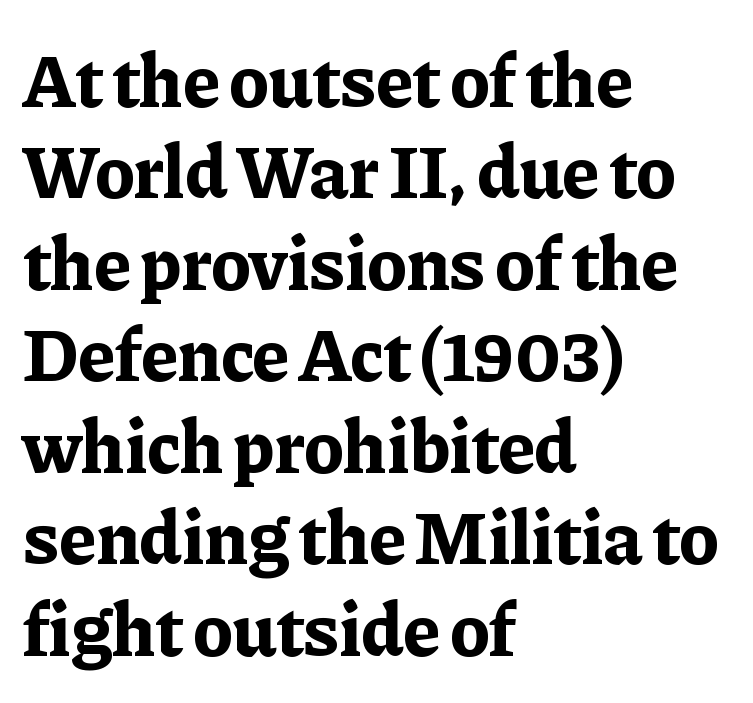
Q: Is the text bold? A: Yes.
Q: Is the text italic (slanted)? A: No, it is upright.
Q: Is the typeface a serif or a sans-serif typeface? A: Serif.
Q: Is the text underlined? A: No.
Q: How is the paragraph aligned? A: Left-aligned.
Q: Is the spacing between letters normal or unusually wide? A: Normal.
Q: Width (condensed, normal, or wide)? A: Normal.
Q: Stroke contrast? A: Low.
Q: x-height? A: Medium.
Q: Monospaced? A: No.
